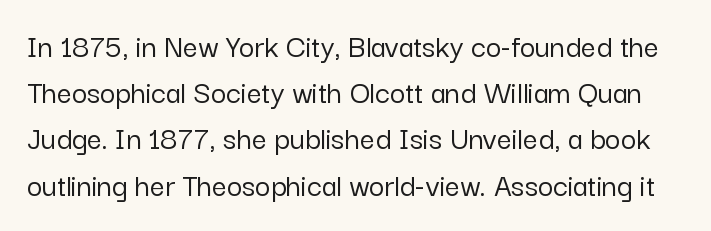
Q: Is the text italic (slanted)? A: No, it is upright.
Q: Is the typeface a serif or a sans-serif typeface? A: Sans-serif.
Q: Is the text underlined? A: No.
Q: Is the spacing between letters normal or unusually wide? A: Normal.
Q: Is the spacing between lines tight, normal or loose? A: Normal.
Q: Width (condensed, normal, or wide)? A: Normal.
Q: Stroke contrast? A: Low.
Q: x-height? A: Medium.
Q: Monospaced? A: No.
